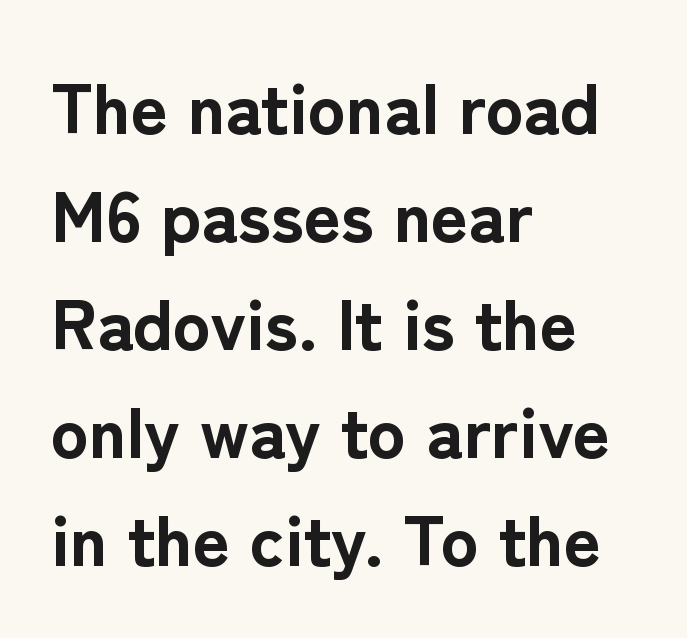
{"serif": "no", "italic": "no", "bold": "yes", "weight": "bold", "width": "normal", "stroke_contrast": "low", "x_height": "medium", "monospaced": "no", "underline": "no", "align": "left", "line_spacing": "normal", "line_spacing_ratio": 1.52, "letter_spacing": "normal", "letter_spacing_em": 0.0, "glyph_px": 71}
